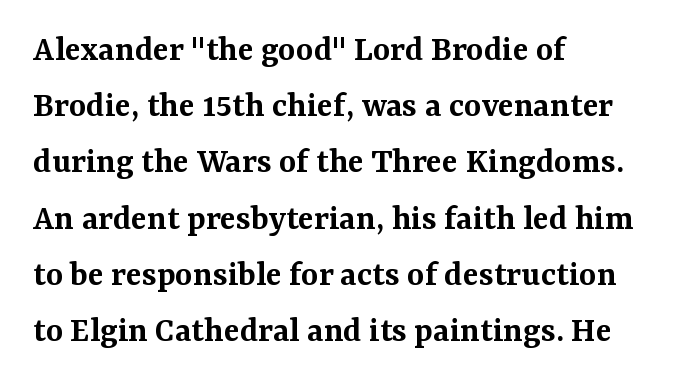
{"serif": "yes", "italic": "no", "bold": "semi", "weight": "semibold", "width": "normal", "stroke_contrast": "medium", "x_height": "medium", "monospaced": "no", "underline": "no", "align": "left", "line_spacing": "normal", "line_spacing_ratio": 1.52, "letter_spacing": "normal", "letter_spacing_em": 0.0, "glyph_px": 37}
